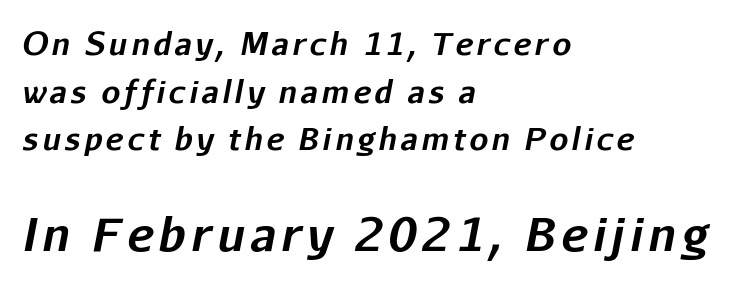
The image shows 45 px bold type, italic (leaning right); set left-aligned, normal line spacing (1.59x), not underlined; the second (bottom) block is 1.5x larger; low stroke contrast and a medium x-height.
